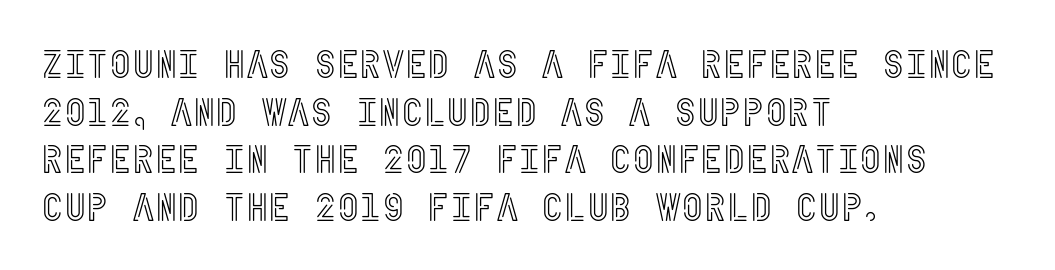
Q: Is the text italic (slanted)? A: No, it is upright.
Q: Is the text underlined? A: No.
Q: How is the paragraph aligned? A: Left-aligned.
Q: Is the spacing between letters normal or unusually wide? A: Normal.
Q: Width (condensed, normal, or wide)? A: Condensed.
Q: x-height? A: Large.
